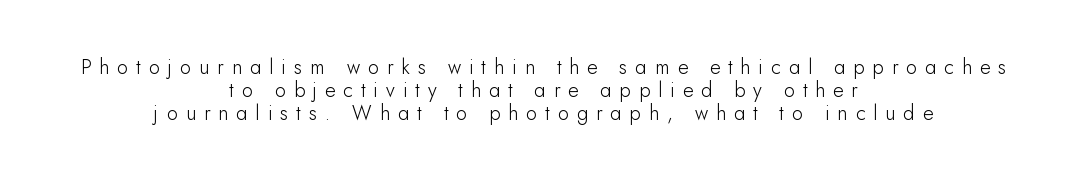
{"italic": "no", "bold": "no", "underline": "no", "align": "center", "line_spacing": "tight", "line_spacing_ratio": 1.15, "letter_spacing": "wide", "letter_spacing_em": 0.4, "glyph_px": 20}
